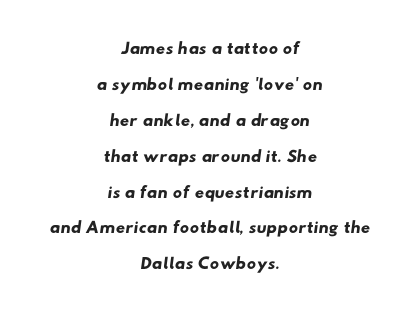
A student would call this center alignment; a typographer would say set centered. Inter-character spacing is left at the font's built-in metrics. The lines sit at an ordinary, default distance from one another. Each row of text sits above clean, open space.
